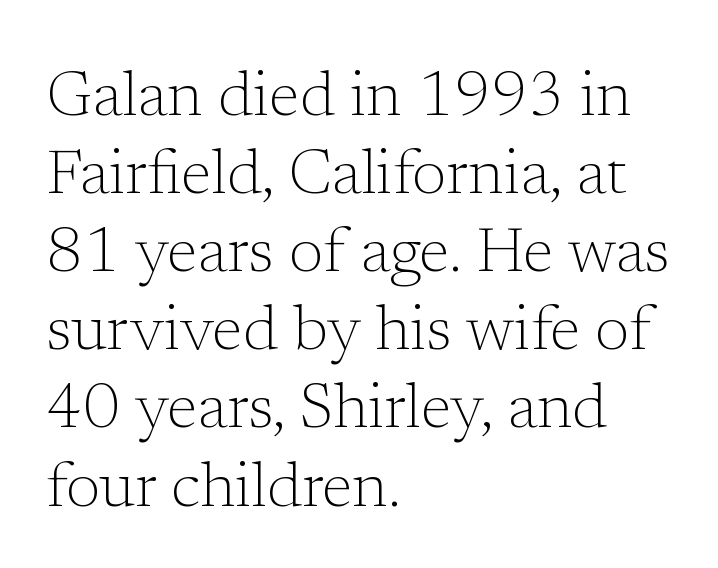
Q: Is the text bold? A: No.
Q: Is the text italic (slanted)? A: No, it is upright.
Q: Is the typeface a serif or a sans-serif typeface? A: Serif.
Q: Is the text underlined? A: No.
Q: How is the paragraph aligned? A: Left-aligned.
Q: Is the spacing between letters normal or unusually wide? A: Normal.
Q: Width (condensed, normal, or wide)? A: Normal.
Q: Stroke contrast? A: Low.
Q: x-height? A: Medium.
Q: Monospaced? A: No.
